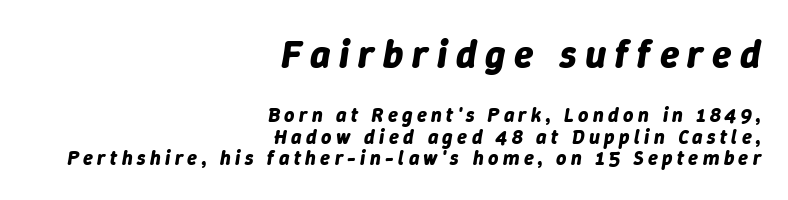
The image shows 39 px bold type, italic (leaning right); set right-aligned, tight line spacing (1.09x), unusually wide letter spacing (+0.22 em), not underlined; the first (top) block is 1.95x larger; low stroke contrast and a medium x-height.
